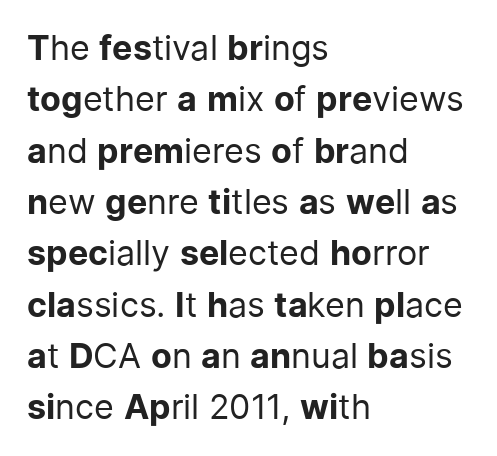
Students, observe: this is what conventionally led text looks like. Underline: absent. Each letter keeps its own natural width here, so spacing adapts to shape. The letterforms sit at book weight or below. Characters follow at the spacing the type designer built in.
